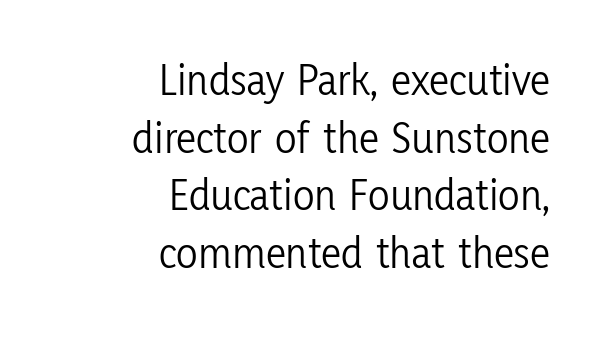
The image shows 45 px light, condensed sans-serif type, upright; set right-aligned, normal line spacing (1.28x), normal letter spacing, not underlined; low stroke contrast and a medium x-height.
